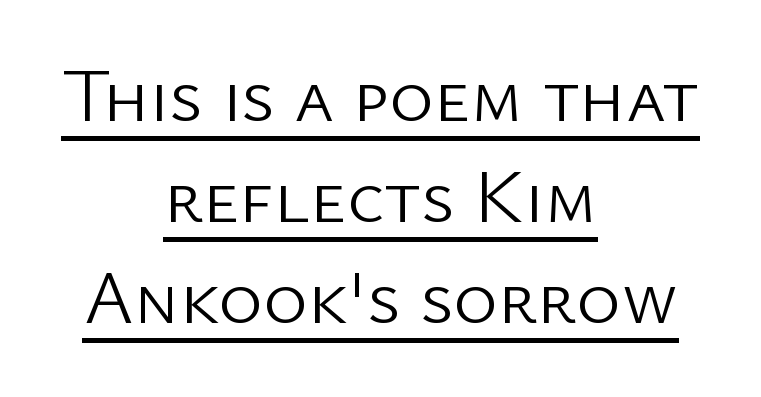
The image shows 76 px light sans-serif type, upright; set centered, normal line spacing (1.33x), normal letter spacing, underlined; low stroke contrast and a medium x-height.
